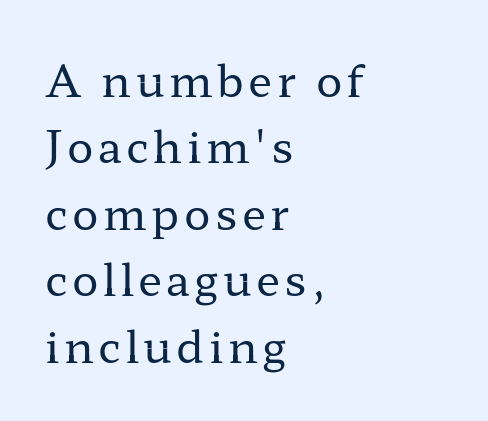
The image shows 44 px regular-weight, wide serif type, upright; set left-aligned, normal line spacing (1.51x), not underlined; low stroke contrast and a medium x-height.
